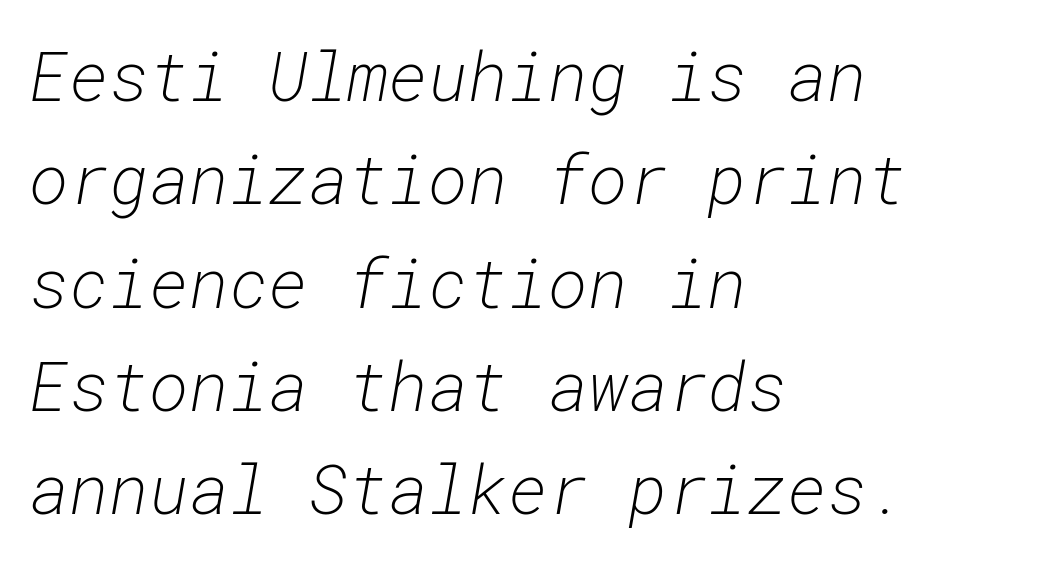
{"italic": "yes", "lean": "right", "slant_degrees": 10, "bold": "no", "weight": "light", "width": "normal", "stroke_contrast": "low", "x_height": "medium", "monospaced": "yes", "underline": "no", "align": "left", "line_spacing": "normal", "line_spacing_ratio": 1.52, "letter_spacing": "normal", "letter_spacing_em": 0.0, "glyph_px": 68}
